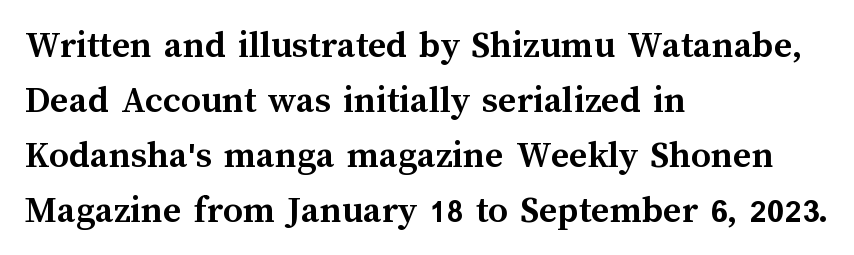
The rendering anchors every line to the left-hand side. Nothing unusual about the tracking: characters are spaced as the font intends. Thick stems and heavy bowls — unmistakably bold. The specimen omits any rule beneath the text block's lines. Spacing verdict: proportional, widths tailored to each character. No italicization has been applied; the sample stays upright.
